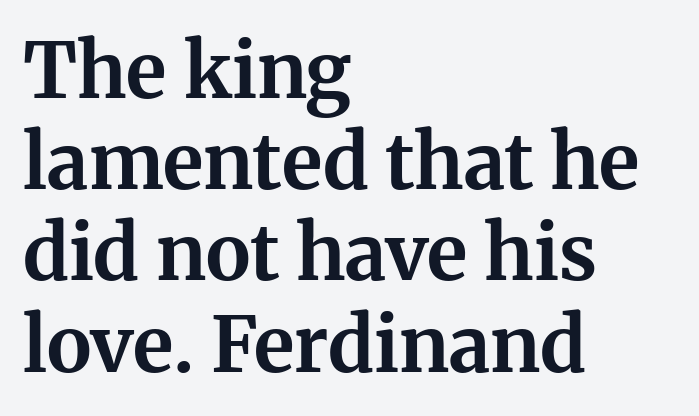
Designer's note — italics off, roman on. Does the type have serifs? Yes, each stem ends in a small foot. You could not count columns in this text — the font is proportionally spaced. A classic flush-left, rag-right setting is used for this passage. These lines keep a tight, regular rhythm from letter to letter.
